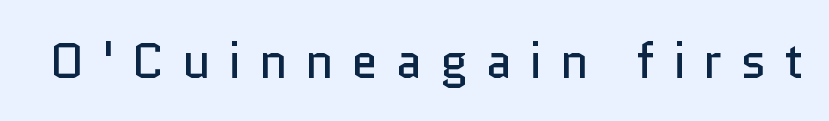
The image shows 49 px regular-weight sans-serif type, upright; set unusually wide letter spacing (+0.36 em), not underlined; low stroke contrast and a medium x-height.
